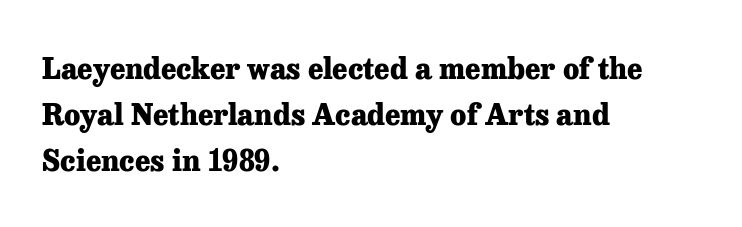
The image shows 29 px heavy serif type, upright; set left-aligned, normal line spacing (1.59x), normal letter spacing, not underlined; low stroke contrast and a medium x-height.
